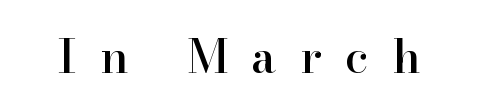
The image shows 47 px serif type, upright; set unusually wide letter spacing (+0.5 em), not underlined; high stroke contrast and a small x-height.
